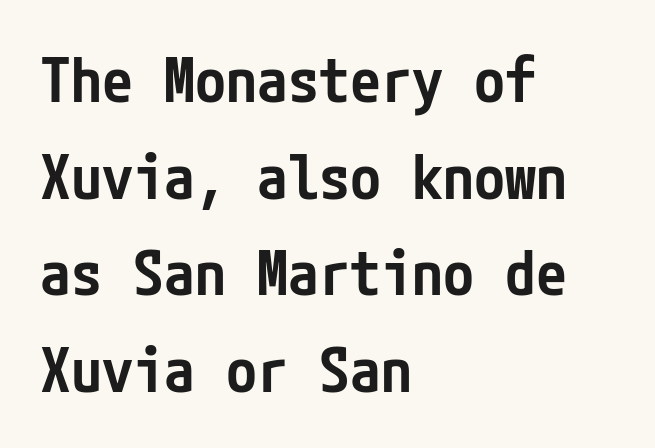
One glance says typical: line gaps are just what's usual. Compared with a centered layout, this one pins lines to the left instead. A somewhat darkened texture: the type is semibold rather than bold. The designer went with a sans here, leaving each stem footless. The gap between lines stays unmarked. Ordinary non-slanted type is in use.
